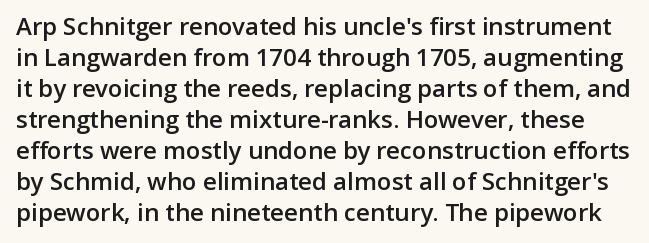
Ascenders rise straight up at ninety degrees. Line spacing here is normal. The passage shown is semibold, sitting just below true bold. Descenders hang freely into open space. The horizontal fit of the characters is conventional and even.
